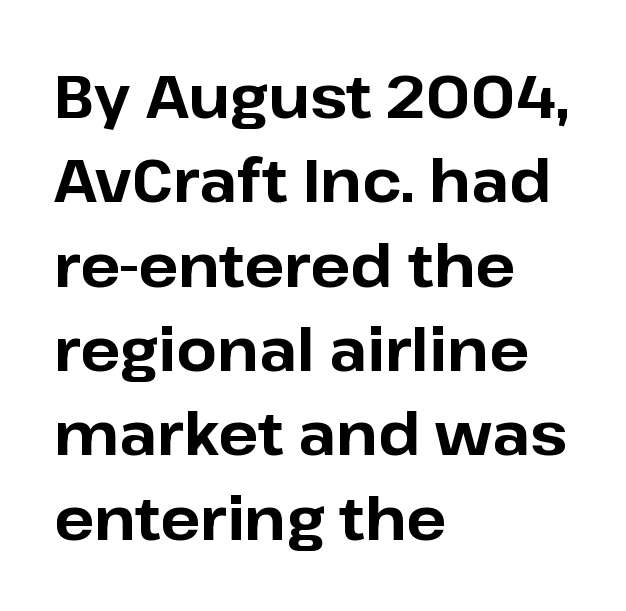
Q: Is the text bold? A: Yes.
Q: Is the text italic (slanted)? A: No, it is upright.
Q: Is the typeface a serif or a sans-serif typeface? A: Sans-serif.
Q: Is the text underlined? A: No.
Q: How is the paragraph aligned? A: Left-aligned.
Q: Is the spacing between letters normal or unusually wide? A: Normal.
Q: Is the spacing between lines tight, normal or loose? A: Normal.
Q: Width (condensed, normal, or wide)? A: Normal.
Q: Stroke contrast? A: Low.
Q: x-height? A: Medium.
Q: Monospaced? A: No.
